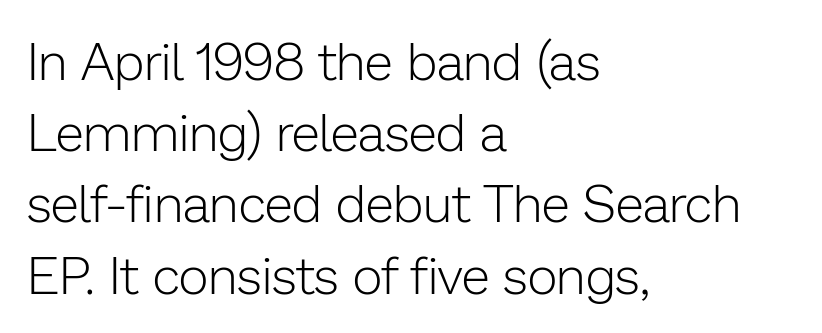
Designer's note — italics off, roman on. Counters stay open thanks to moderate or lighter strokes. The face used here is proportionally spaced, like ordinary book or web type. Characters follow at the spacing the type designer built in. The lines sit at an ordinary, default distance from one another. Alignment: flush left.
